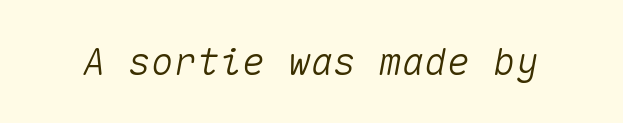
The image shows 38 px text type, italic (leaning right), monospaced; set normal letter spacing, not underlined; medium stroke contrast and a medium x-height.
